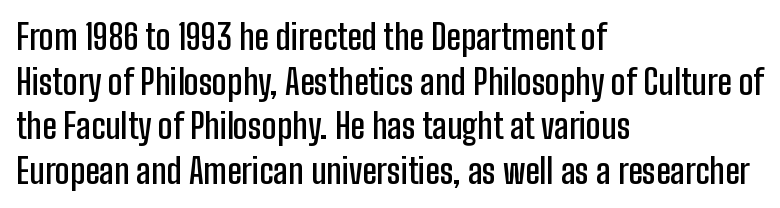
Q: Is the text bold? A: Semi-bold.
Q: Is the text italic (slanted)? A: No, it is upright.
Q: Is the typeface a serif or a sans-serif typeface? A: Sans-serif.
Q: Is the text underlined? A: No.
Q: How is the paragraph aligned? A: Left-aligned.
Q: Is the spacing between letters normal or unusually wide? A: Normal.
Q: Is the spacing between lines tight, normal or loose? A: Normal.
Q: Width (condensed, normal, or wide)? A: Condensed.
Q: Stroke contrast? A: Low.
Q: x-height? A: Medium.
Q: Monospaced? A: No.
